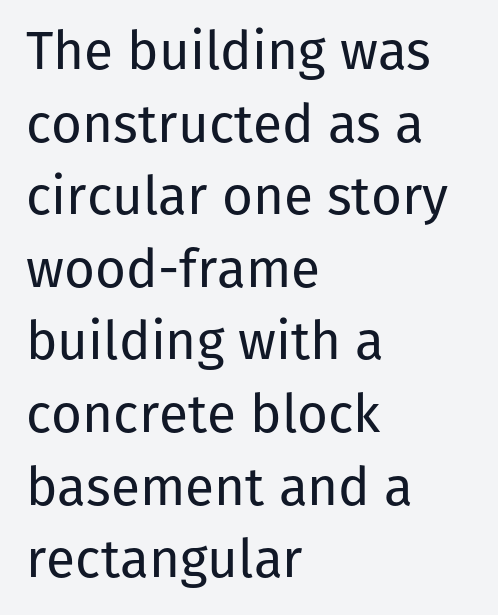
Grotesque or geometric, the face here clearly has no serifs. Letters rest on an invisible, unmarked baseline. Baseline-to-baseline distance is the conventional proportion of letter height. This rendering uses left alignment, leaving the right contour irregular.
